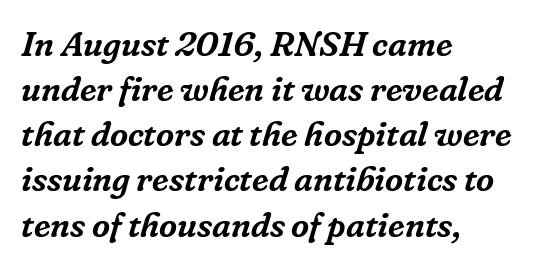
{"serif": "yes", "italic": "yes", "lean": "right", "slant_degrees": 16, "width": "normal", "stroke_contrast": "low", "x_height": "medium", "monospaced": "no", "underline": "no", "align": "left", "line_spacing": "normal", "line_spacing_ratio": 1.29, "letter_spacing": "normal", "letter_spacing_em": 0.0, "glyph_px": 35}
